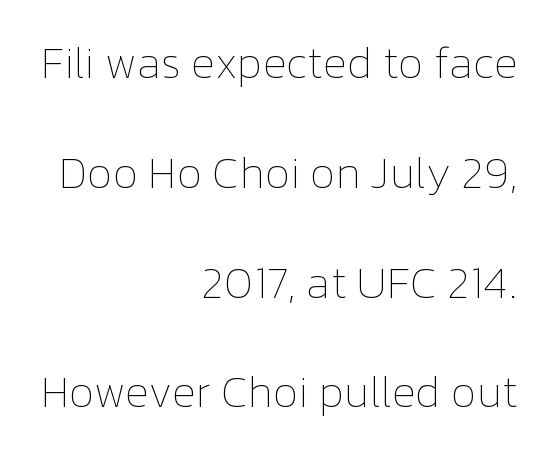
Q: Is the text bold? A: No.
Q: Is the text italic (slanted)? A: No, it is upright.
Q: Is the text underlined? A: No.
Q: How is the paragraph aligned? A: Right-aligned.
Q: Is the spacing between letters normal or unusually wide? A: Normal.
Q: Is the spacing between lines tight, normal or loose? A: Loose.
Q: Width (condensed, normal, or wide)? A: Normal.
Q: Stroke contrast? A: Low.
Q: x-height? A: Medium.
Q: Monospaced? A: No.
